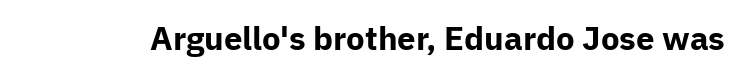
{"serif": "no", "italic": "no", "bold": "yes", "weight": "bold", "width": "normal", "stroke_contrast": "low", "x_height": "medium", "monospaced": "no", "underline": "no", "letter_spacing": "normal", "letter_spacing_em": 0.0, "glyph_px": 33}
